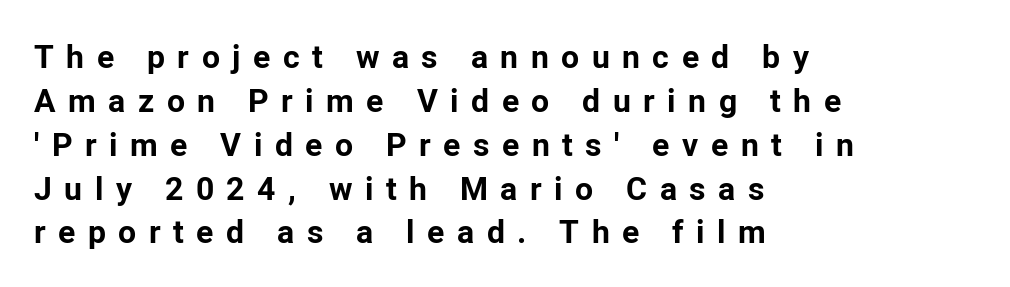
Q: Is the text bold? A: Yes.
Q: Is the text italic (slanted)? A: No, it is upright.
Q: Is the typeface a serif or a sans-serif typeface? A: Sans-serif.
Q: Is the text underlined? A: No.
Q: How is the paragraph aligned? A: Left-aligned.
Q: Is the spacing between letters normal or unusually wide? A: Unusually wide.
Q: Is the spacing between lines tight, normal or loose? A: Normal.
Q: Width (condensed, normal, or wide)? A: Normal.
Q: Stroke contrast? A: Low.
Q: x-height? A: Medium.
Q: Monospaced? A: No.
